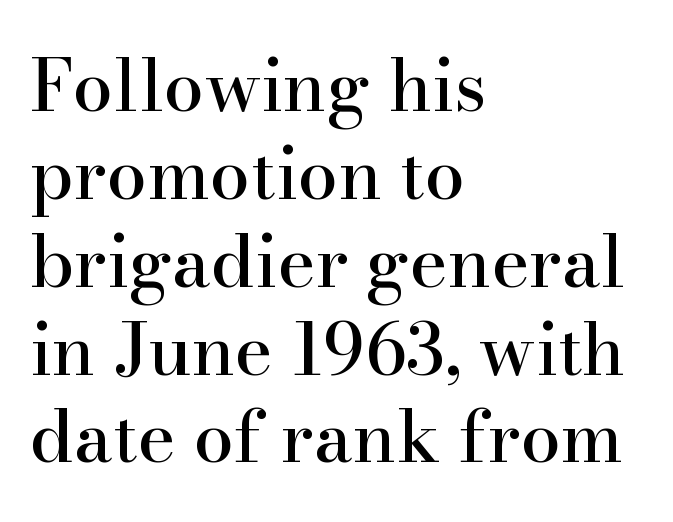
Q: Is the text italic (slanted)? A: No, it is upright.
Q: Is the typeface a serif or a sans-serif typeface? A: Serif.
Q: Is the text underlined? A: No.
Q: How is the paragraph aligned? A: Left-aligned.
Q: Is the spacing between letters normal or unusually wide? A: Normal.
Q: Width (condensed, normal, or wide)? A: Normal.
Q: Stroke contrast? A: High.
Q: x-height? A: Small.
Q: Monospaced? A: No.
